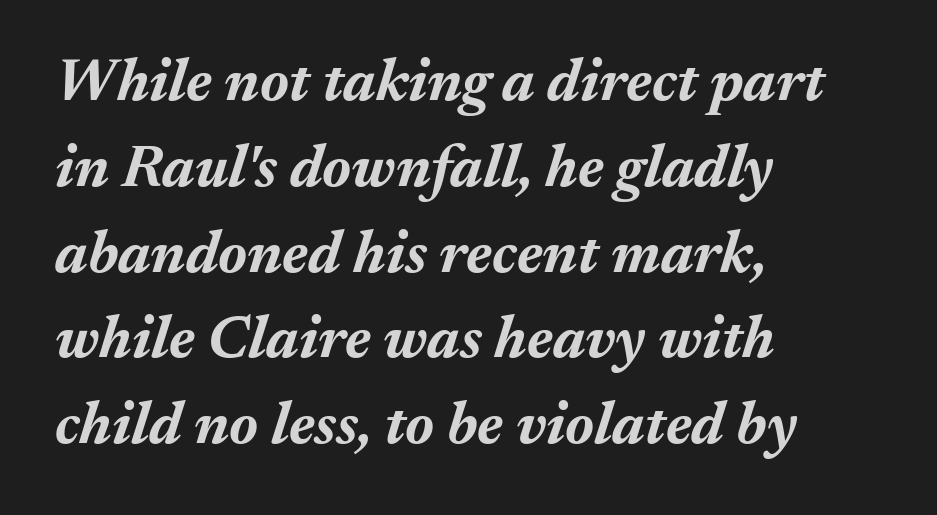
The image shows 60 px bold type, italic (leaning right); set left-aligned, normal line spacing (1.43x), normal letter spacing, not underlined; medium stroke contrast and a medium x-height.
